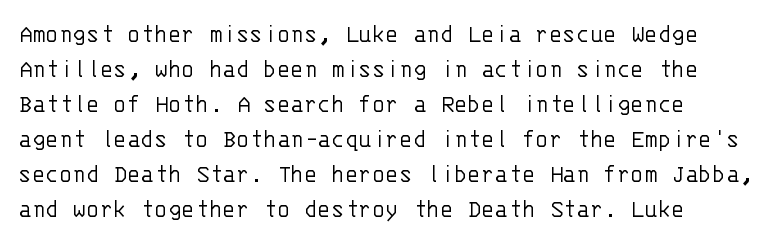
{"serif": "no", "italic": "no", "bold": "no", "weight": "light", "width": "normal", "stroke_contrast": "low", "x_height": "large", "monospaced": "yes", "underline": "no", "align": "left", "line_spacing": "normal", "line_spacing_ratio": 1.25, "letter_spacing": "normal", "letter_spacing_em": 0.0, "glyph_px": 28}
